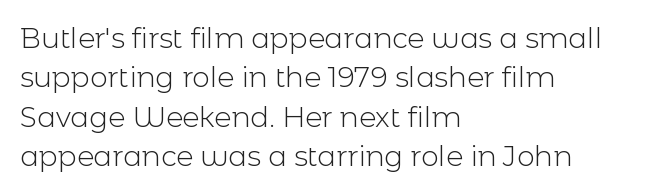
{"serif": "no", "italic": "no", "bold": "no", "weight": "light", "width": "normal", "x_height": "medium", "monospaced": "no", "underline": "no", "align": "left", "line_spacing": "normal", "line_spacing_ratio": 1.41, "letter_spacing": "normal", "letter_spacing_em": 0.0, "glyph_px": 28}
